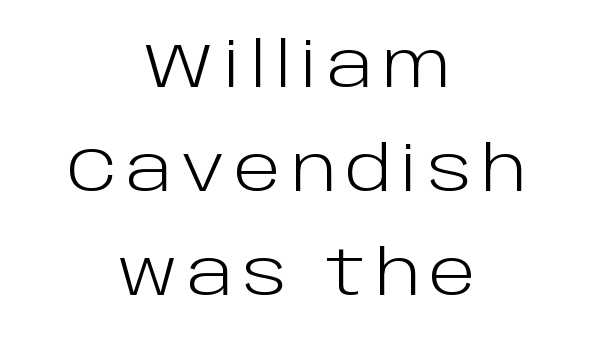
{"serif": "no", "italic": "no", "bold": "no", "weight": "light", "width": "normal", "stroke_contrast": "low", "x_height": "large", "monospaced": "no", "underline": "no", "align": "center", "line_spacing": "normal", "line_spacing_ratio": 1.68, "glyph_px": 62}
